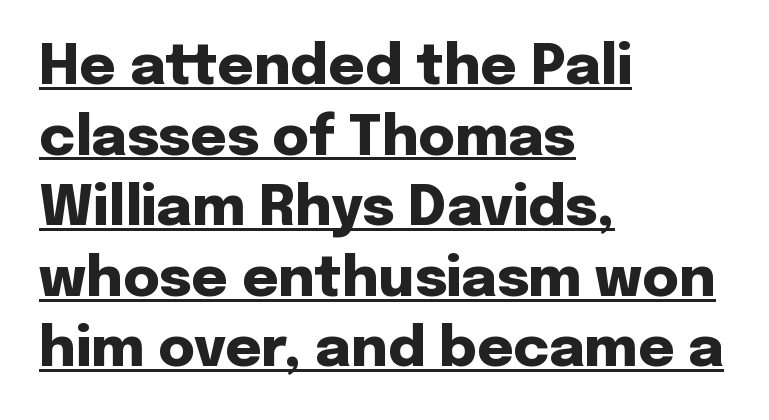
The image shows 56 px heavy sans-serif type, upright; set left-aligned, normal line spacing (1.26x), normal letter spacing, underlined; low stroke contrast and a medium x-height.
